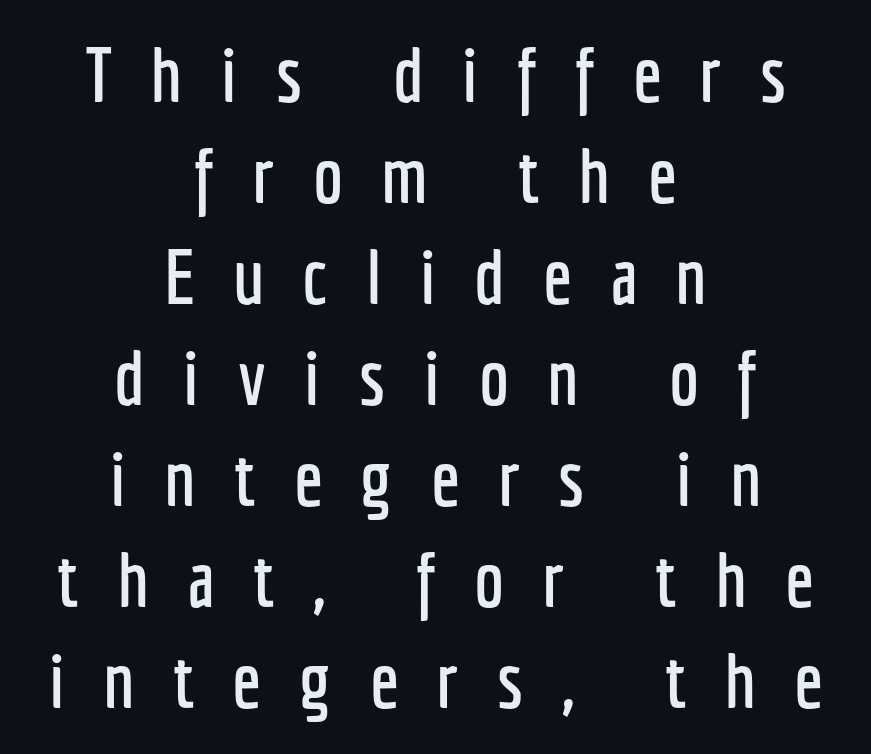
The image shows 76 px condensed sans-serif type, upright; set centered, normal line spacing (1.33x), unusually wide letter spacing (+0.5 em), not underlined; low stroke contrast and a medium x-height.
